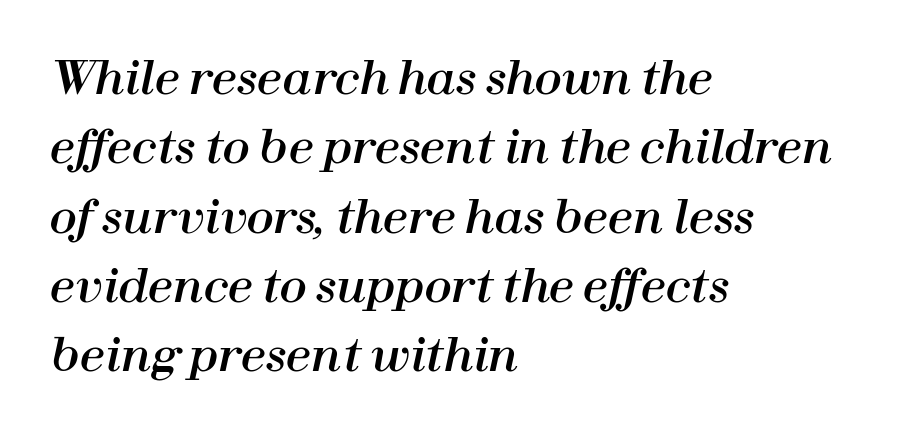
The image shows 45 px text type, italic (leaning right); set left-aligned, normal line spacing (1.54x), normal letter spacing, not underlined; high stroke contrast and a medium x-height.
